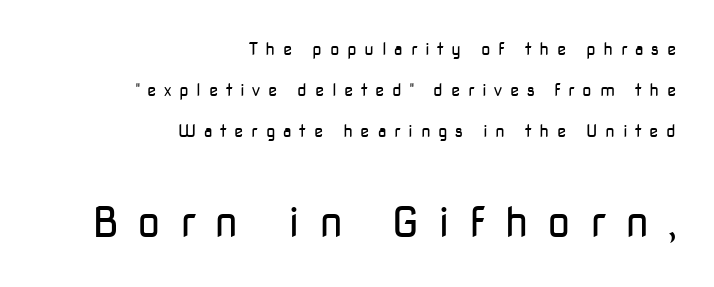
Of the two passages, the one underneath uses the larger point size. Only glyphs here, with clear space below each row. Is this a fixed-width face? No — the glyphs have proportional, varying widths. This reads as an unemphasized weight, regular at the heaviest. Every row of glyphs terminates at an identical x-position on the right.
